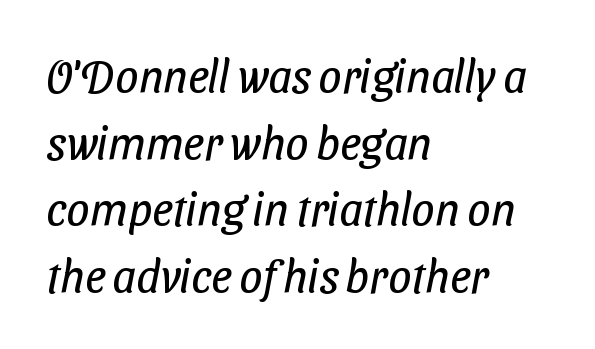
The gaps between neighbouring characters are ordinary and unremarkable. These lines stack with their left ends in a neat column. Horizontal bands of white between lines are of average thickness. Is this a fixed-width face? No — the glyphs have proportional, varying widths. Glance below the letters and you will spot only blank space.
